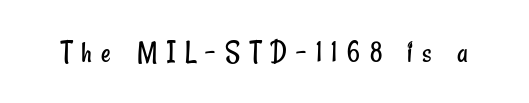
A bare baseline throughout the passage. Is this a fixed-width face? No — the glyphs have proportional, varying widths. The letterforms stand isolated, each surrounded by extra space. I'd call this a sans setting — the letters go barefoot. The typesetting does not lean heavy: it is not bold.
